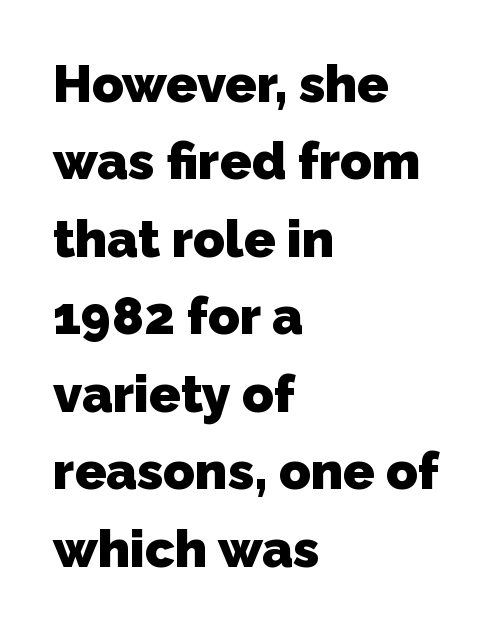
The image shows 52 px heavy sans-serif type; set left-aligned, normal line spacing (1.49x), normal letter spacing, not underlined; low stroke contrast and a medium x-height.
